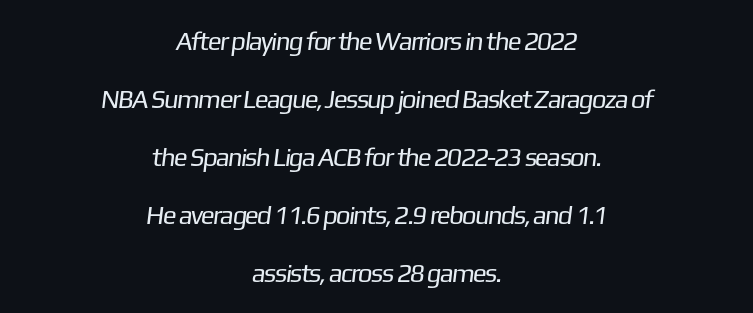
Leftover space on each line is divided equally before and after the words. A clean baseline with only descenders dipping below it. These lines keep a tight, regular rhythm from letter to letter. Notice the wide empty band between every row — that's loose leading.
